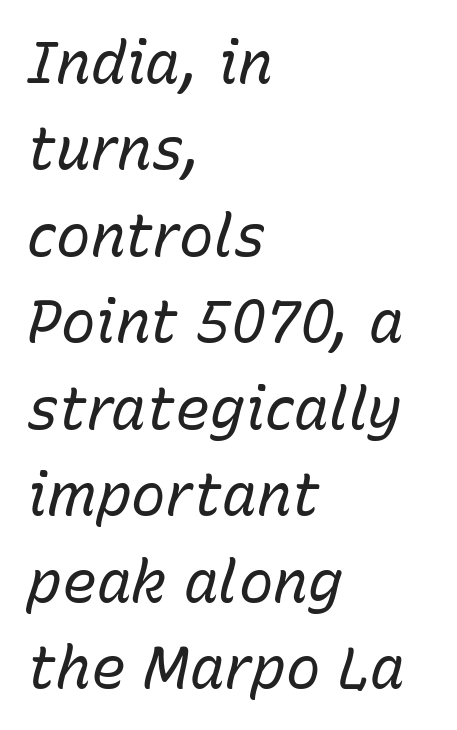
Here the designer chose a conventional face with non-uniform glyph widths. Standard letterfit; no display-style spreading of the glyphs. No word sits above an underline. These lines are set flush left with a ragged right edge. Designer's note — italics engaged. Interline gaps are of average width in this sample.
